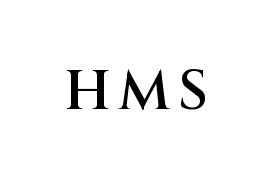
The image shows 55 px semibold sans-serif type, upright; set not underlined; medium stroke contrast and a large x-height.
